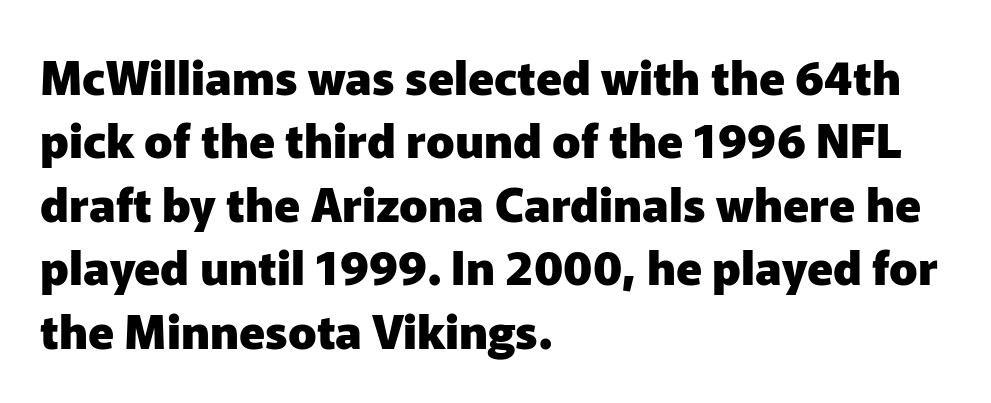
Q: Is the text bold? A: Yes.
Q: Is the text italic (slanted)? A: No, it is upright.
Q: Is the typeface a serif or a sans-serif typeface? A: Sans-serif.
Q: Is the text underlined? A: No.
Q: How is the paragraph aligned? A: Left-aligned.
Q: Is the spacing between letters normal or unusually wide? A: Normal.
Q: Is the spacing between lines tight, normal or loose? A: Normal.
Q: Width (condensed, normal, or wide)? A: Normal.
Q: Stroke contrast? A: Low.
Q: x-height? A: Medium.
Q: Monospaced? A: No.
